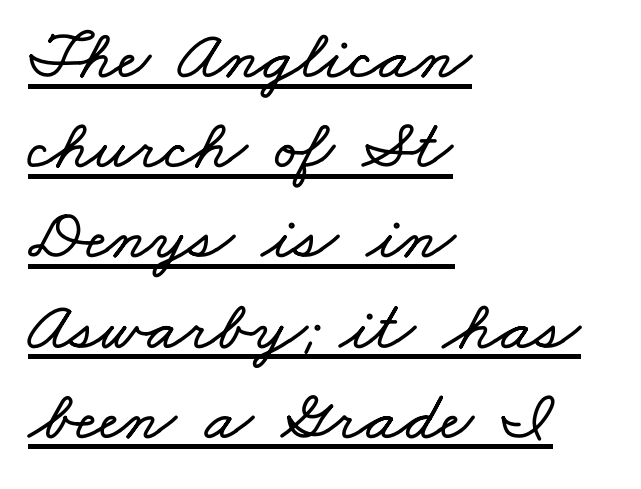
Q: Is the text underlined? A: Yes.
Q: How is the paragraph aligned? A: Left-aligned.
Q: Is the spacing between letters normal or unusually wide? A: Normal.
Q: Is the spacing between lines tight, normal or loose? A: Normal.
Q: Width (condensed, normal, or wide)? A: Wide.
Q: Stroke contrast? A: Low.
Q: x-height? A: Small.
Q: Monospaced? A: No.
